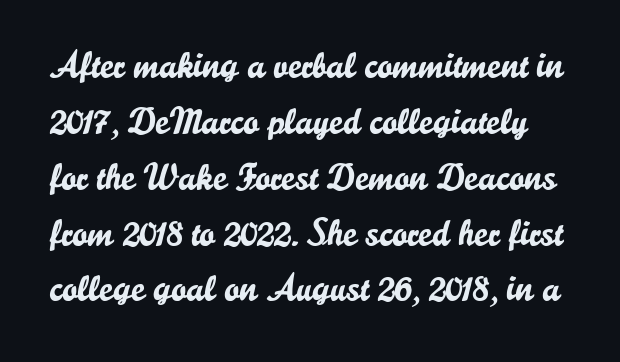
Q: Is the text italic (slanted)? A: Yes.
Q: Is the typeface a serif or a sans-serif typeface? A: Sans-serif.
Q: Is the text underlined? A: No.
Q: Is the spacing between letters normal or unusually wide? A: Normal.
Q: Is the spacing between lines tight, normal or loose? A: Normal.
Q: Width (condensed, normal, or wide)? A: Normal.
Q: Stroke contrast? A: Low.
Q: x-height? A: Small.
Q: Monospaced? A: No.
